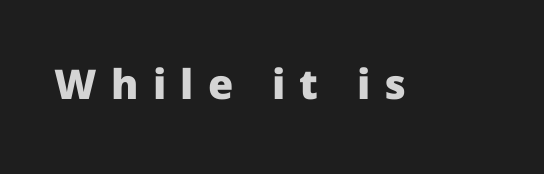
{"serif": "no", "italic": "no", "bold": "yes", "weight": "heavy", "width": "normal", "stroke_contrast": "low", "x_height": "medium", "monospaced": "no", "underline": "no", "letter_spacing": "wide", "letter_spacing_em": 0.35, "glyph_px": 41}
